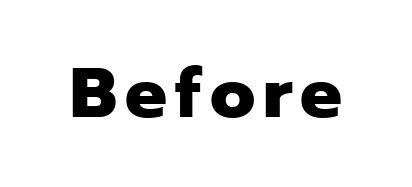
{"serif": "no", "italic": "no", "bold": "yes", "weight": "heavy", "width": "normal", "stroke_contrast": "low", "x_height": "medium", "monospaced": "no", "underline": "no", "glyph_px": 70}
